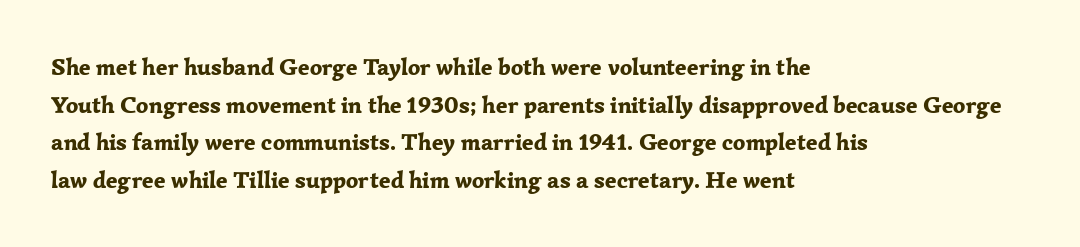
The image shows 24 px bold type, upright; set left-aligned, normal line spacing (1.57x), normal letter spacing, not underlined.
